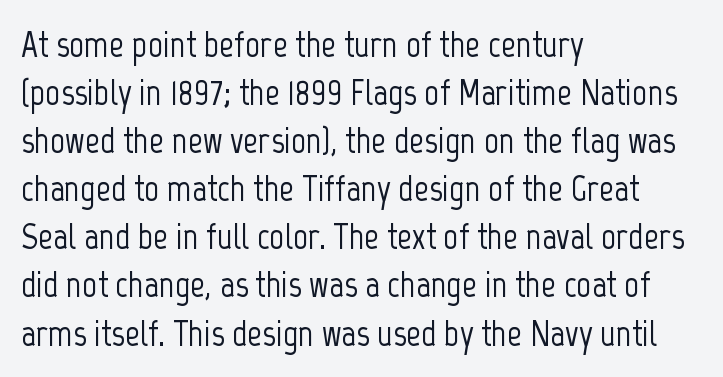
Interline gaps are of average width in this sample. Looks like regular typesetting: each glyph gets only the width it needs. A typesetter would label this face a sans. Words appear dense and cohesive because spacing is normal. The words here are not underlined. Tall strokes in this sample are plumb rather than angled.
